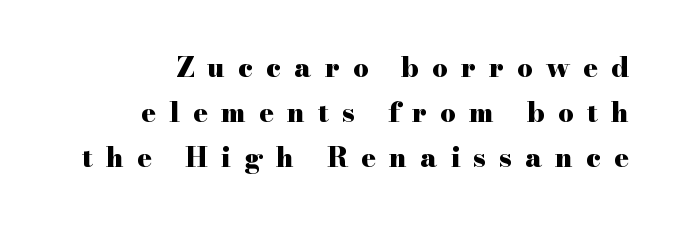
The image shows 27 px bold type, upright; set right-aligned, normal line spacing (1.67x), unusually wide letter spacing (+0.49 em), not underlined.
